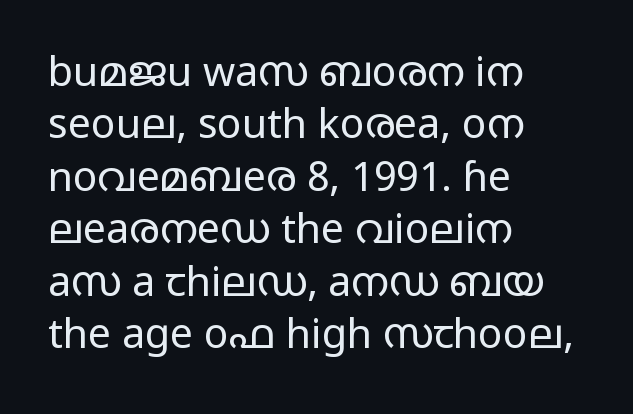
Q: Is the text bold? A: No.
Q: Is the text italic (slanted)? A: No, it is upright.
Q: Is the typeface a serif or a sans-serif typeface? A: Sans-serif.
Q: Is the text underlined? A: No.
Q: How is the paragraph aligned? A: Left-aligned.
Q: Is the spacing between letters normal or unusually wide? A: Normal.
Q: Is the spacing between lines tight, normal or loose? A: Normal.
Q: Width (condensed, normal, or wide)? A: Wide.
Q: Stroke contrast? A: Low.
Q: x-height? A: Medium.
Q: Monospaced? A: No.
